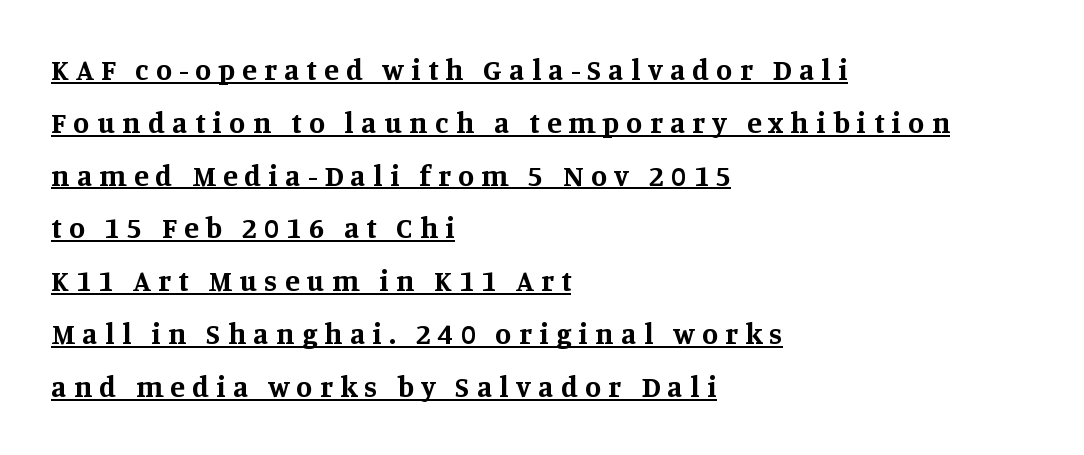
{"serif": "yes", "italic": "no", "bold": "yes", "weight": "bold", "width": "normal", "stroke_contrast": "medium", "x_height": "large", "monospaced": "no", "underline": "yes", "align": "left", "line_spacing_ratio": 1.82, "letter_spacing": "wide", "letter_spacing_em": 0.26, "glyph_px": 29}
